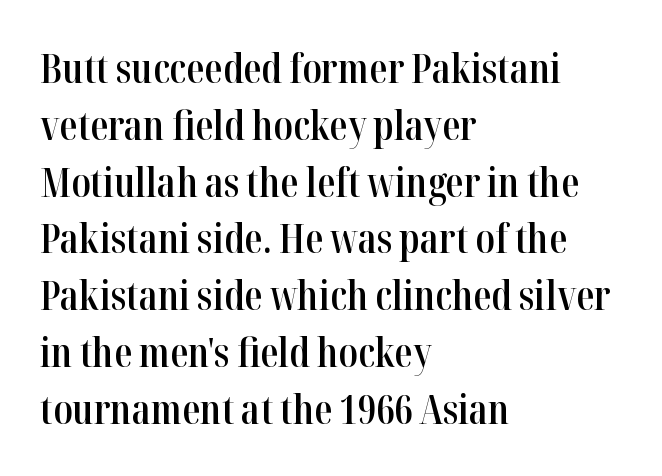
These lines are rendered in a variable-pitch font. The letterforms sit shoulder to shoulder at normal distance. Weight check: semibold — heavier than regular, not quite bold. This block has exactly the height ordinary leading produces.
